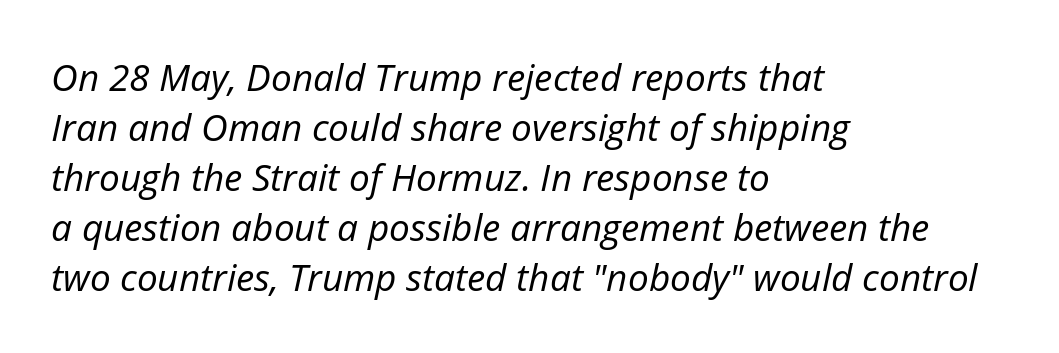
The image shows 37 px regular-weight type, italic (leaning right); set left-aligned, normal line spacing (1.35x), normal letter spacing, not underlined; low stroke contrast and a medium x-height.
